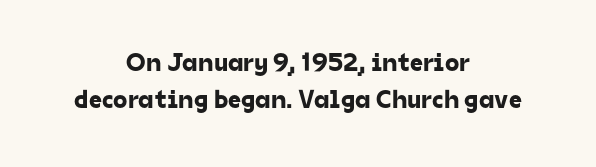
The image shows 26 px text type; set centered, normal line spacing (1.44x), normal letter spacing, not underlined.
